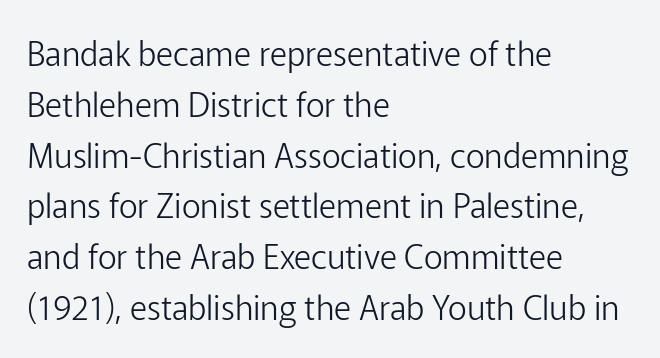
Q: Is the text bold? A: No.
Q: Is the text italic (slanted)? A: No, it is upright.
Q: Is the typeface a serif or a sans-serif typeface? A: Sans-serif.
Q: Is the text underlined? A: No.
Q: How is the paragraph aligned? A: Left-aligned.
Q: Is the spacing between letters normal or unusually wide? A: Normal.
Q: Is the spacing between lines tight, normal or loose? A: Normal.
Q: Width (condensed, normal, or wide)? A: Normal.
Q: Stroke contrast? A: Low.
Q: x-height? A: Medium.
Q: Monospaced? A: No.
